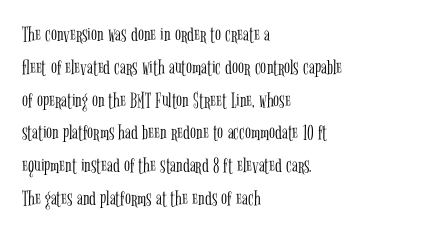
The image shows 22 px text type, upright; set left-aligned, normal line spacing (1.49x), normal letter spacing, not underlined.
